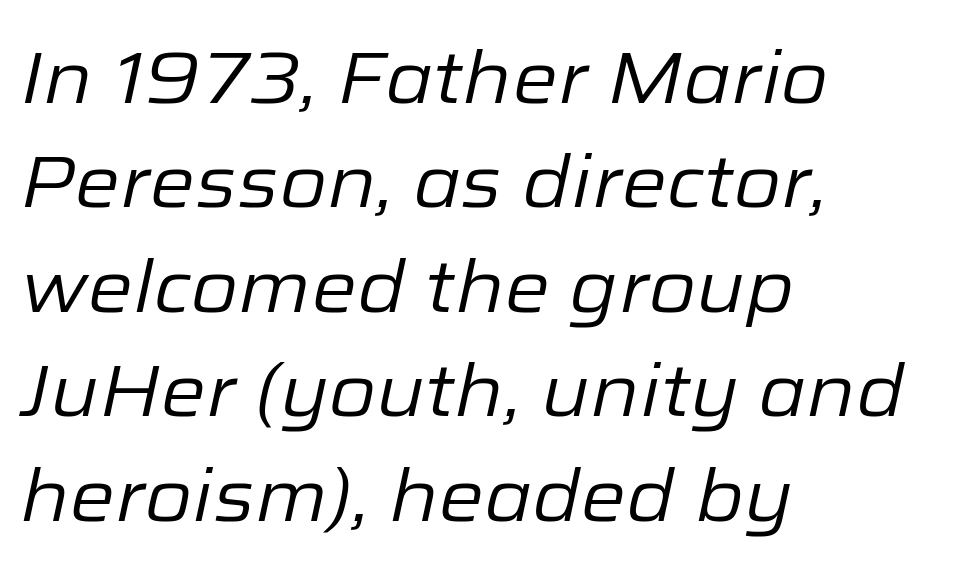
The image shows 73 px regular-weight type, italic (leaning right); set left-aligned, normal line spacing (1.43x), normal letter spacing, not underlined; low stroke contrast and a medium x-height.
